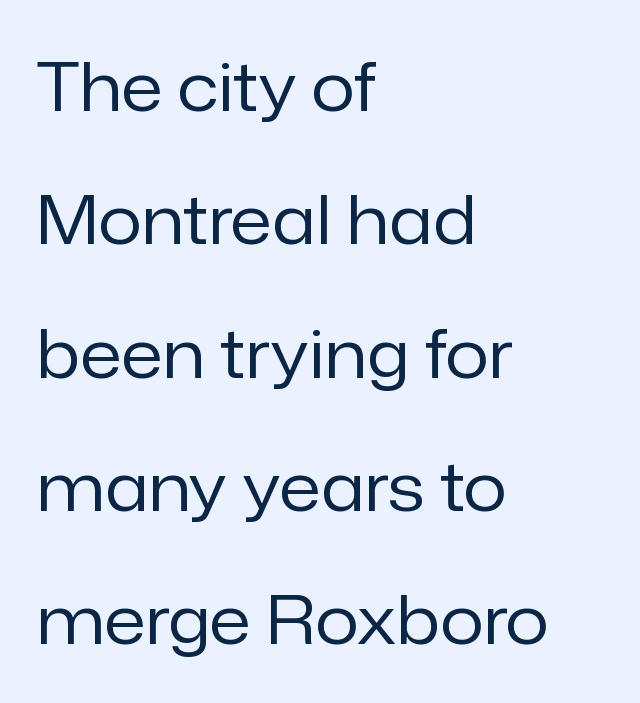
Typeset ragged right — the left edge is the straight one. You could fit nearly another row in the gap between these rows. Does the lettering tilt? It doesn't — this is upright. Unmarked baselines from the first word to the last. The letters advance in unequal steps, a hallmark of proportional type.
